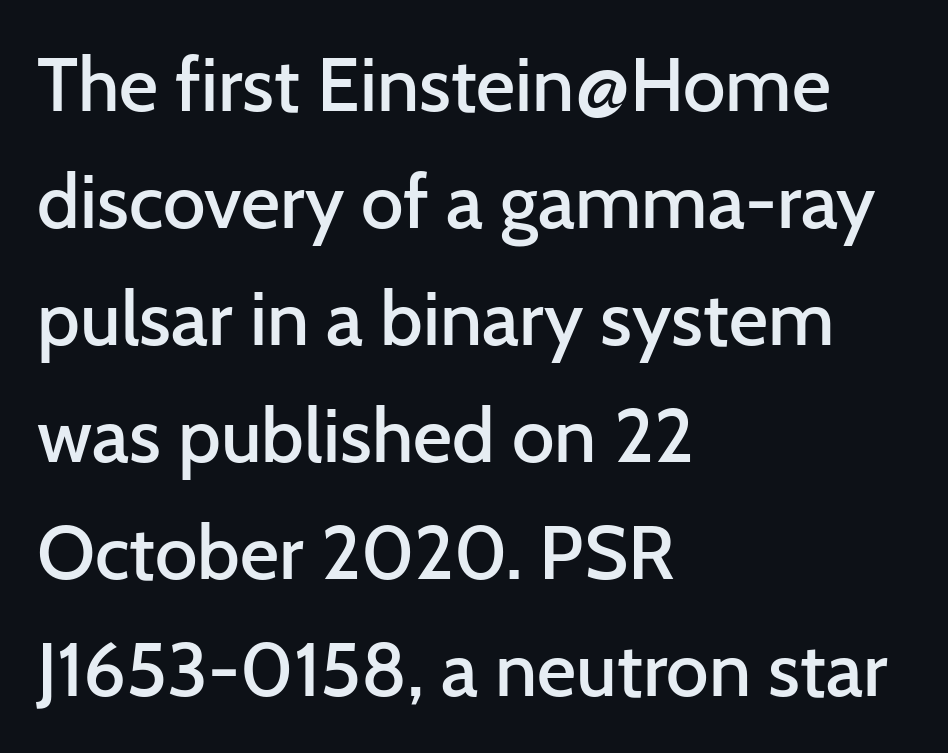
{"serif": "no", "italic": "no", "bold": "semi", "weight": "semibold", "width": "normal", "stroke_contrast": "low", "x_height": "medium", "monospaced": "no", "underline": "no", "align": "left", "line_spacing": "normal", "line_spacing_ratio": 1.54, "letter_spacing": "normal", "letter_spacing_em": 0.0, "glyph_px": 76}
